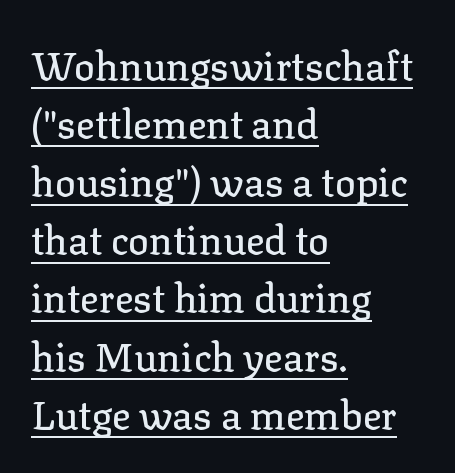
Q: Is the text italic (slanted)? A: No, it is upright.
Q: Is the typeface a serif or a sans-serif typeface? A: Serif.
Q: Is the text underlined? A: Yes.
Q: How is the paragraph aligned? A: Left-aligned.
Q: Is the spacing between letters normal or unusually wide? A: Normal.
Q: Is the spacing between lines tight, normal or loose? A: Normal.
Q: Width (condensed, normal, or wide)? A: Normal.
Q: Stroke contrast? A: Low.
Q: x-height? A: Medium.
Q: Monospaced? A: No.
